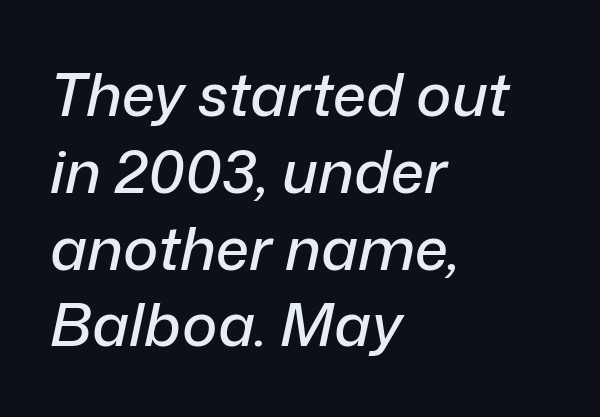
Q: Is the text italic (slanted)? A: Yes, it leans right by about 12 degrees.
Q: Is the text underlined? A: No.
Q: How is the paragraph aligned? A: Left-aligned.
Q: Is the spacing between letters normal or unusually wide? A: Normal.
Q: Is the spacing between lines tight, normal or loose? A: Normal.
Q: Width (condensed, normal, or wide)? A: Normal.
Q: Stroke contrast? A: Low.
Q: x-height? A: Medium.
Q: Monospaced? A: No.
